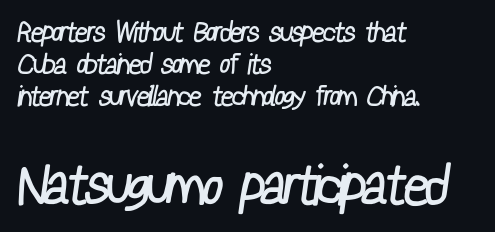
The letterforms sit shoulder to shoulder at normal distance. You can tell from the bare stems that sans-serif type was used. The composition opens small and finishes big. The weight would be labelled regular, book, light, or lighter still. Character widths vary here, with narrow letters taking less room than wide ones.
